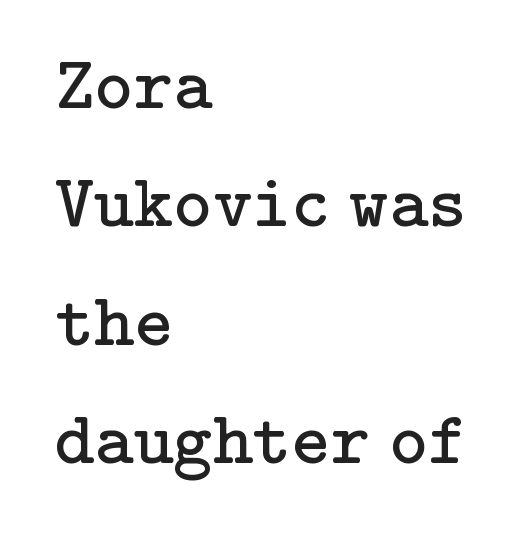
{"serif": "yes", "italic": "no", "bold": "no", "weight": "regular", "width": "normal", "stroke_contrast": "low", "x_height": "medium", "underline": "no", "align": "left", "line_spacing": "normal", "line_spacing_ratio": 1.58, "letter_spacing": "normal", "letter_spacing_em": 0.0, "glyph_px": 75}
